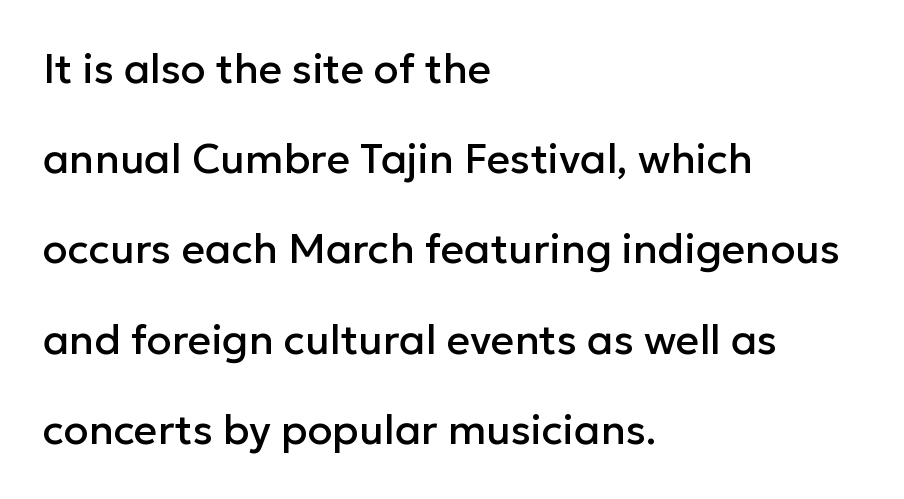
Q: Is the text italic (slanted)? A: No, it is upright.
Q: Is the typeface a serif or a sans-serif typeface? A: Sans-serif.
Q: Is the text underlined? A: No.
Q: How is the paragraph aligned? A: Left-aligned.
Q: Is the spacing between letters normal or unusually wide? A: Normal.
Q: Is the spacing between lines tight, normal or loose? A: Loose.
Q: Width (condensed, normal, or wide)? A: Normal.
Q: Stroke contrast? A: Low.
Q: x-height? A: Medium.
Q: Monospaced? A: No.
